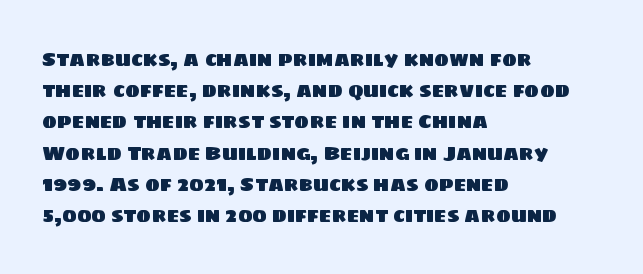
The image shows 20 px text type; set left-aligned, normal line spacing (1.56x), normal letter spacing, not underlined.
